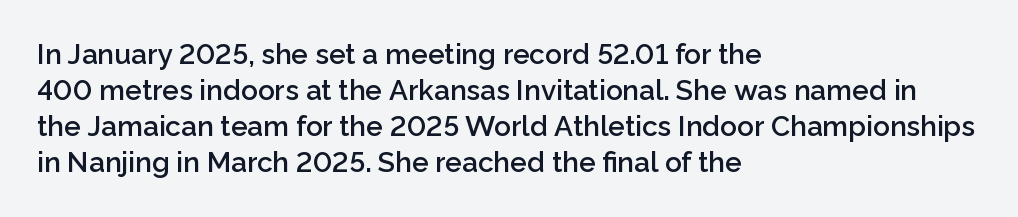
{"serif": "no", "italic": "no", "bold": "semi", "weight": "semibold", "width": "normal", "stroke_contrast": "low", "x_height": "medium", "monospaced": "no", "underline": "no", "align": "left", "line_spacing": "normal", "line_spacing_ratio": 1.29, "letter_spacing": "normal", "letter_spacing_em": 0.0, "glyph_px": 28}
